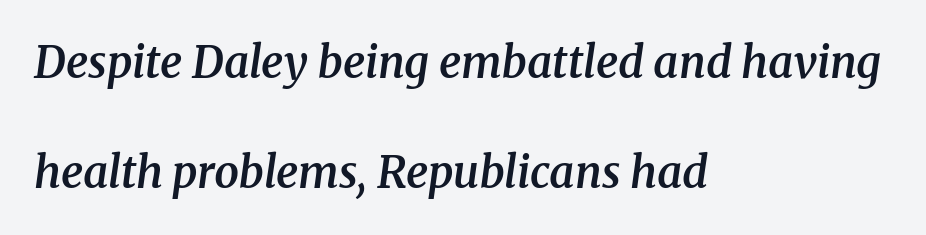
Q: Is the text bold? A: Semi-bold.
Q: Is the text italic (slanted)? A: Yes, it leans right by about 8 degrees.
Q: Is the typeface a serif or a sans-serif typeface? A: Serif.
Q: Is the text underlined? A: No.
Q: How is the paragraph aligned? A: Left-aligned.
Q: Is the spacing between letters normal or unusually wide? A: Normal.
Q: Is the spacing between lines tight, normal or loose? A: Loose.
Q: Width (condensed, normal, or wide)? A: Normal.
Q: Stroke contrast? A: Medium.
Q: x-height? A: Medium.
Q: Monospaced? A: No.
